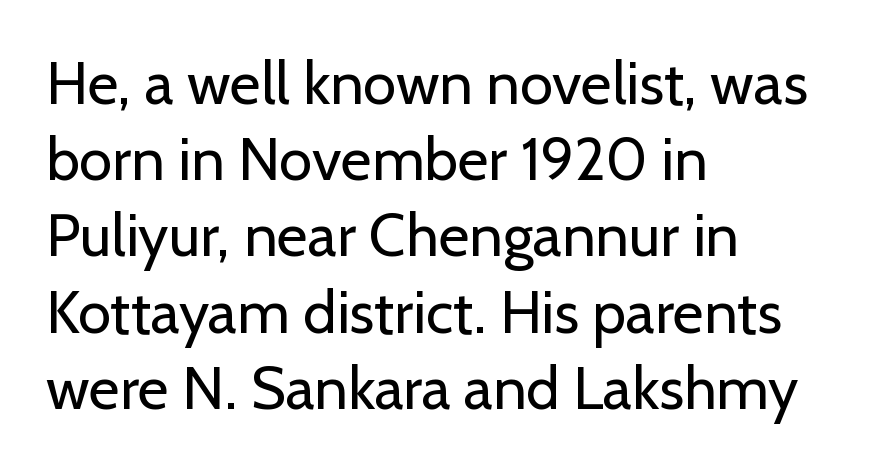
The image shows 60 px regular-weight sans-serif type, upright; set left-aligned, normal line spacing (1.27x), normal letter spacing, not underlined; low stroke contrast and a medium x-height.
